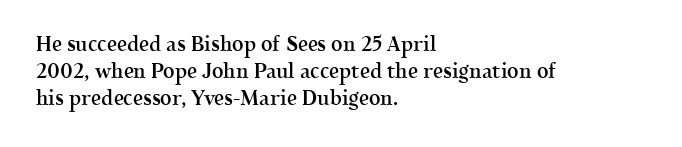
Q: Is the text bold? A: Semi-bold.
Q: Is the text italic (slanted)? A: No, it is upright.
Q: Is the text underlined? A: No.
Q: How is the paragraph aligned? A: Left-aligned.
Q: Is the spacing between letters normal or unusually wide? A: Normal.
Q: Is the spacing between lines tight, normal or loose? A: Normal.
